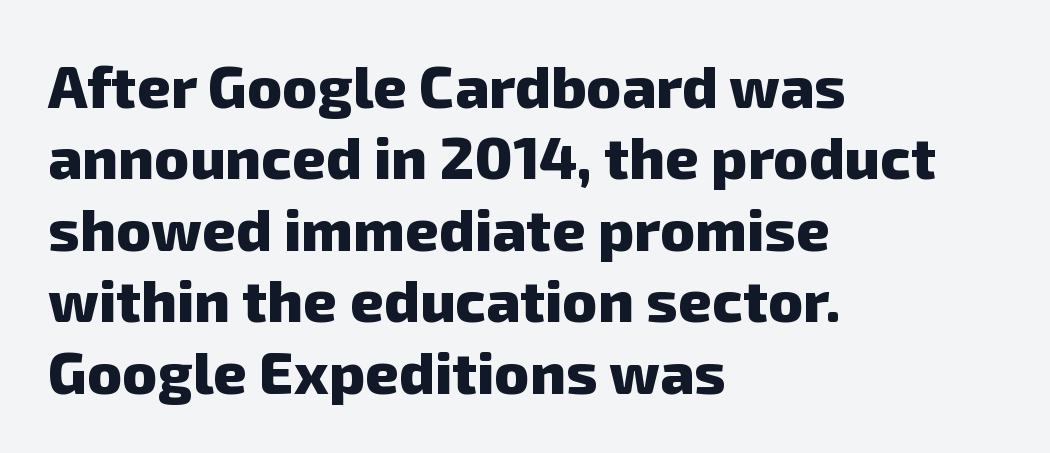
{"serif": "no", "bold": "yes", "weight": "heavy", "width": "normal", "stroke_contrast": "low", "x_height": "medium", "monospaced": "no", "underline": "no", "align": "left", "line_spacing_ratio": 1.21, "letter_spacing": "normal", "letter_spacing_em": 0.0, "glyph_px": 59}
